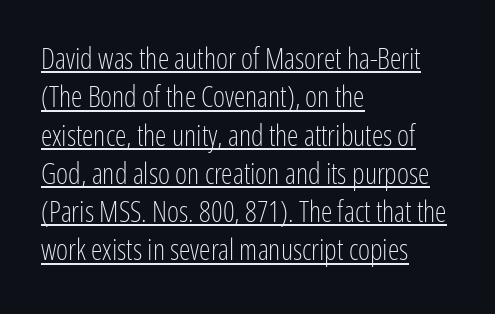
The typesetter has applied underlining to the passage shown. The ragged edge is on the right, which tells us the setting is flush left. Glyph-to-glyph distance matches everyday printed text. Unlike italic type, these characters show no tilt at all. The passage shown is typed in a proportional face where columns would drift. Weight: regular or lighter.
